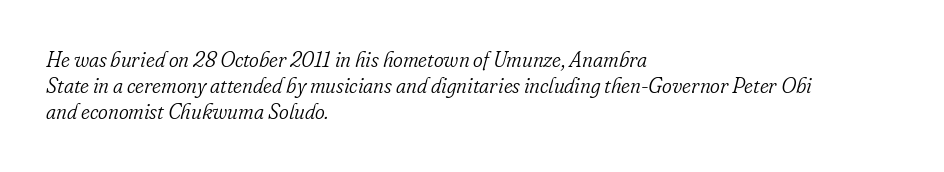
{"italic": "yes", "lean": "right", "slant_degrees": 16, "bold": "no", "underline": "no", "align": "left", "line_spacing": "normal", "line_spacing_ratio": 1.25, "letter_spacing": "normal", "letter_spacing_em": 0.0, "glyph_px": 21}
